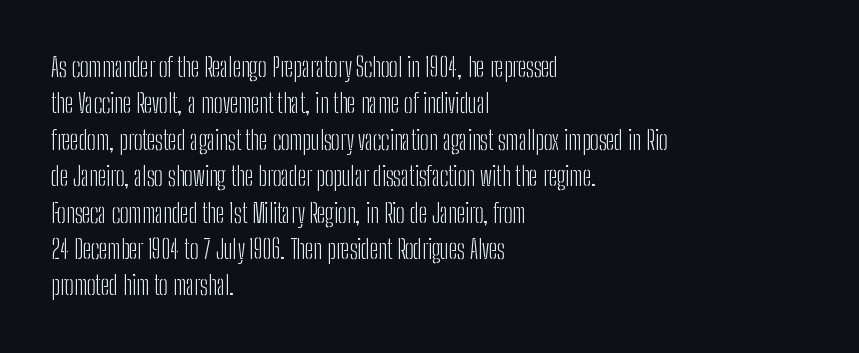
Q: Is the text bold? A: No.
Q: Is the text italic (slanted)? A: No, it is upright.
Q: Is the text underlined? A: No.
Q: How is the paragraph aligned? A: Left-aligned.
Q: Is the spacing between letters normal or unusually wide? A: Normal.
Q: Is the spacing between lines tight, normal or loose? A: Normal.
